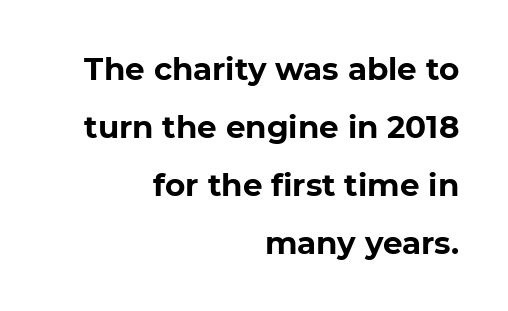
The letters stand straight up with perfectly vertical stems. Teacher's note: observe the even right margin — that is flush-right alignment. Think of a printed novel: that variable character pitch is what you see here. Nobody touched the tracking dial on this one. Lines of text with bare space underneath.
